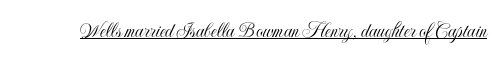
Compared with typical body copy, the letter spacing here is the same. Honestly, the underline is the first thing you notice here.
